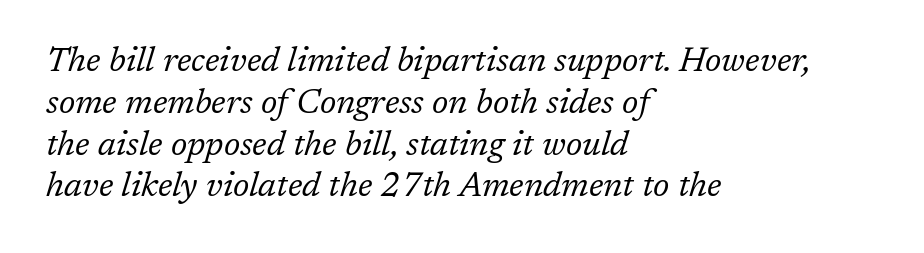
The image shows 34 px regular-weight serif type, italic (leaning right); set left-aligned, line spacing 1.23x, normal letter spacing, not underlined; low stroke contrast and a medium x-height.
